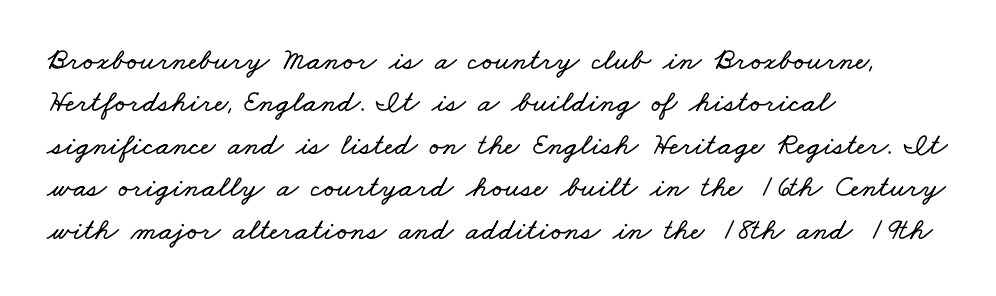
Q: Is the text underlined? A: No.
Q: How is the paragraph aligned? A: Left-aligned.
Q: Is the spacing between letters normal or unusually wide? A: Normal.
Q: Is the spacing between lines tight, normal or loose? A: Normal.
Q: Width (condensed, normal, or wide)? A: Wide.
Q: Stroke contrast? A: Low.
Q: x-height? A: Small.
Q: Monospaced? A: No.
